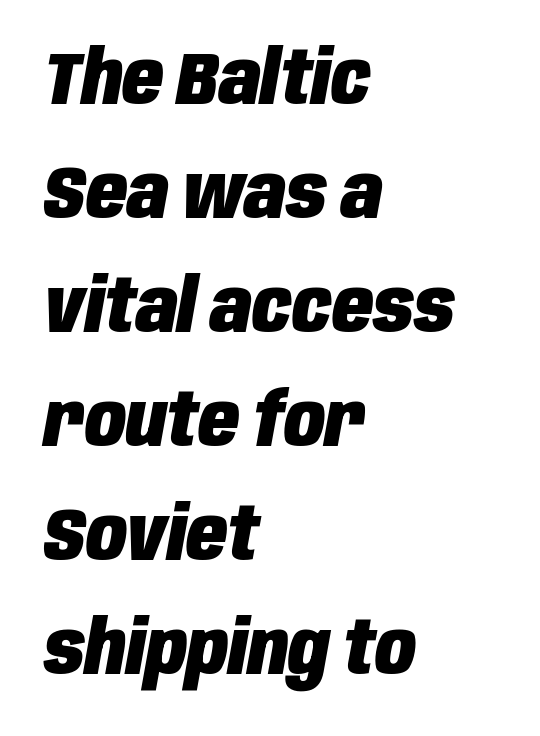
The image shows 75 px heavy, condensed type, italic (leaning right); set left-aligned, normal line spacing (1.52x), normal letter spacing, not underlined; low stroke contrast and a large x-height.
